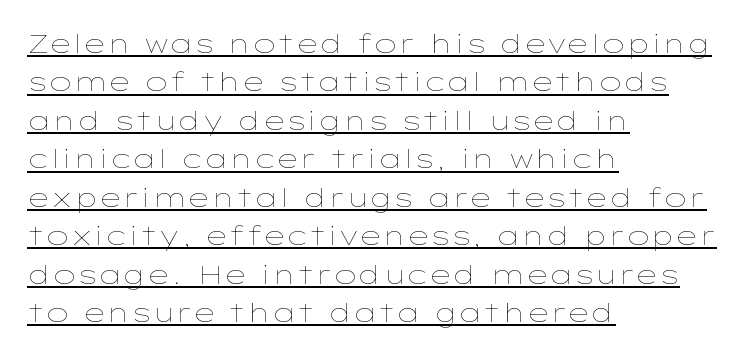
A roman cut, with each character standing at attention. The tracking reads as untouched default to a designer's eye. Reading down the column, the eye jumps a familiar distance to each next line. One-word summary of the alignment: left. No extra ink here — the face is not bold. Decoration check: the copy is underlined.
